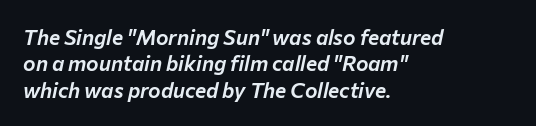
{"italic": "yes", "lean": "right", "slant_degrees": 12, "underline": "no", "align": "left", "line_spacing": "normal", "line_spacing_ratio": 1.26, "letter_spacing": "normal", "letter_spacing_em": 0.0, "glyph_px": 21}
